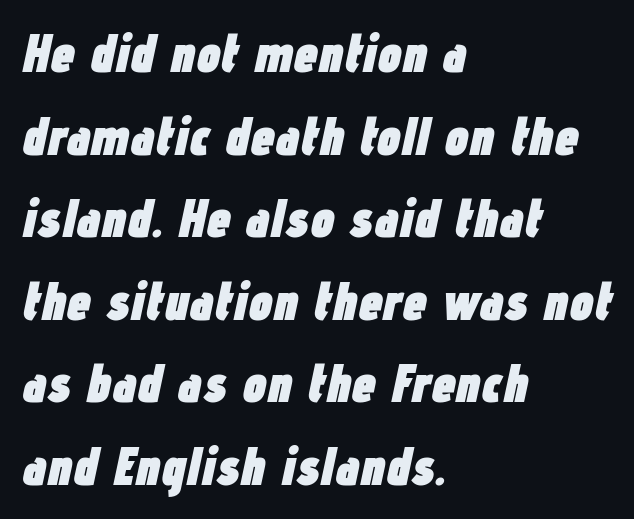
{"italic": "yes", "lean": "right", "slant_degrees": 12, "bold": "yes", "weight": "heavy", "width": "condensed", "stroke_contrast": "low", "x_height": "medium", "monospaced": "no", "underline": "no", "align": "left", "line_spacing": "normal", "line_spacing_ratio": 1.53, "letter_spacing": "normal", "letter_spacing_em": 0.0, "glyph_px": 54}
